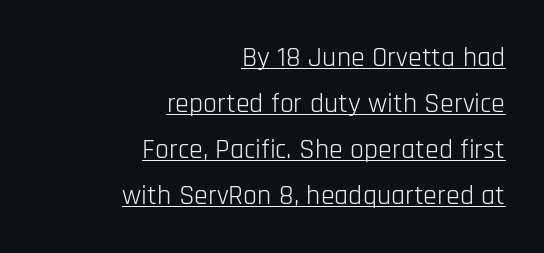
{"serif": "no", "italic": "no", "bold": "no", "weight": "light", "width": "condensed", "stroke_contrast": "low", "x_height": "large", "monospaced": "no", "underline": "yes", "align": "right", "line_spacing": "normal", "line_spacing_ratio": 1.64, "letter_spacing": "normal", "letter_spacing_em": 0.0, "glyph_px": 28}
